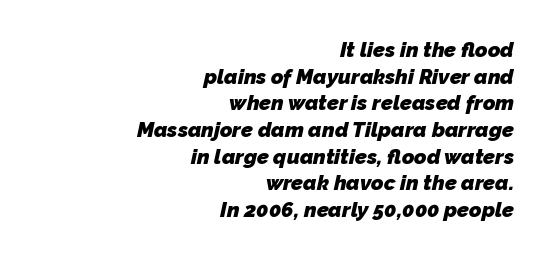
{"bold": "yes", "underline": "no", "align": "right", "line_spacing": "normal", "line_spacing_ratio": 1.27, "letter_spacing": "normal", "letter_spacing_em": 0.0, "glyph_px": 21}
